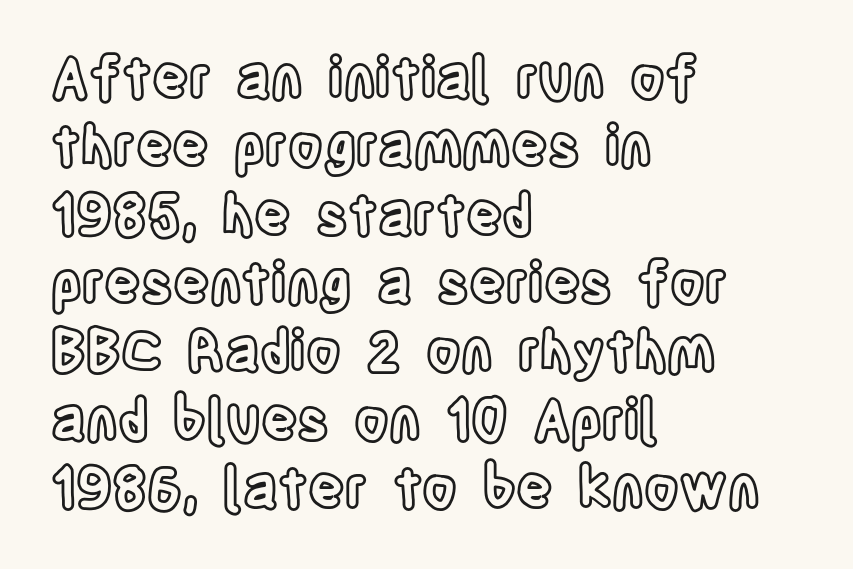
{"italic": "no", "width": "condensed", "x_height": "large", "monospaced": "no", "underline": "no", "align": "left", "line_spacing_ratio": 1.22, "letter_spacing": "normal", "letter_spacing_em": 0.0, "glyph_px": 56}
